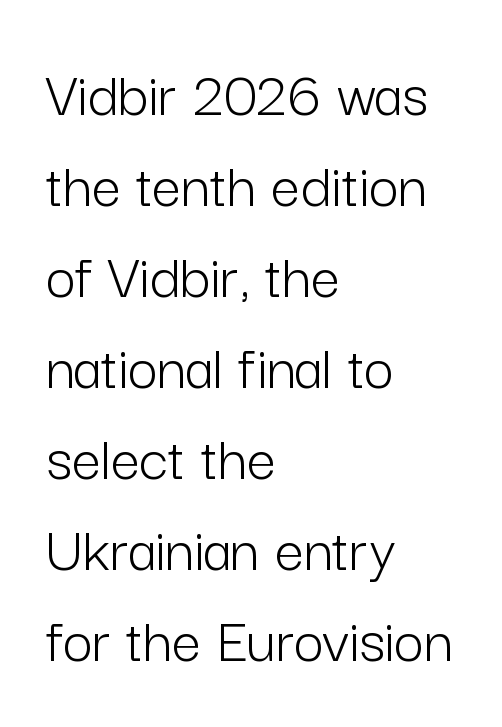
{"serif": "no", "italic": "no", "bold": "no", "weight": "light", "width": "normal", "stroke_contrast": "low", "x_height": "medium", "monospaced": "no", "underline": "no", "align": "left", "line_spacing": "normal", "line_spacing_ratio": 1.4, "letter_spacing": "normal", "letter_spacing_em": 0.0, "glyph_px": 65}
